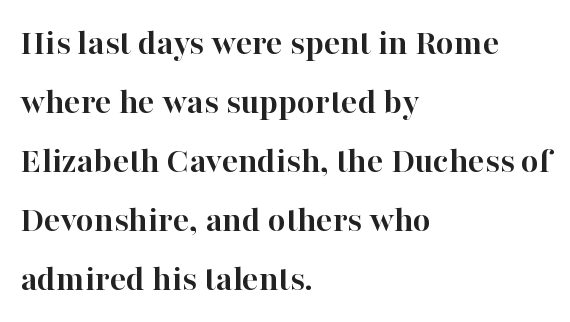
{"serif": "yes", "italic": "no", "bold": "yes", "weight": "semibold", "width": "normal", "stroke_contrast": "high", "x_height": "medium", "monospaced": "no", "underline": "no", "align": "left", "line_spacing": "normal", "line_spacing_ratio": 1.55, "letter_spacing": "normal", "letter_spacing_em": 0.0, "glyph_px": 38}
